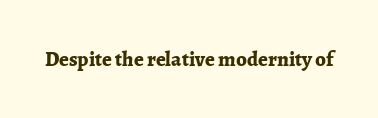
{"italic": "no", "bold": "yes", "underline": "no", "letter_spacing": "normal", "letter_spacing_em": 0.0, "glyph_px": 21}
